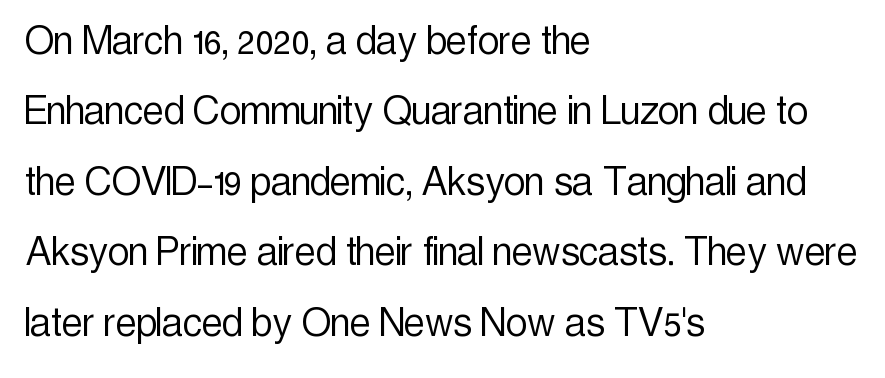
The glyphs are unaccompanied by any horizontal stroke below them. Think of a printed novel: that variable character pitch is what you see here. I'd call this a sans setting — the letters go barefoot. Caption: multi-line text, flush left, ragged right. What stands out about the letter spacing? Nothing — it is the standard amount. The designer left line spacing at the default.
